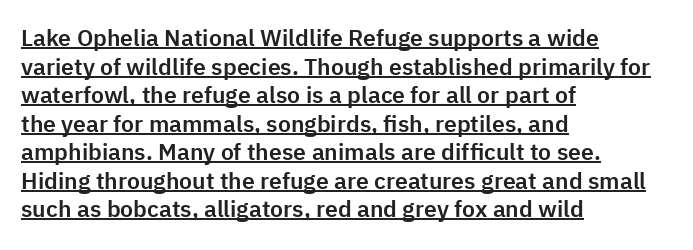
The image shows 23 px text type, upright; set left-aligned, line spacing 1.24x, normal letter spacing, underlined.
